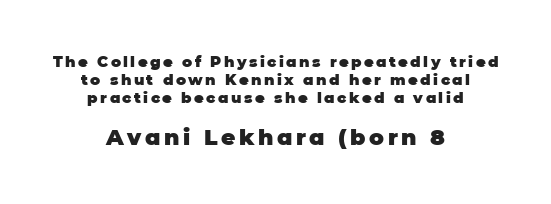
{"italic": "no", "bold": "yes", "underline": "no", "align": "center", "line_spacing_ratio": 1.19, "larger_block": "second", "size_ratio": 1.47, "glyph_px": 22}
